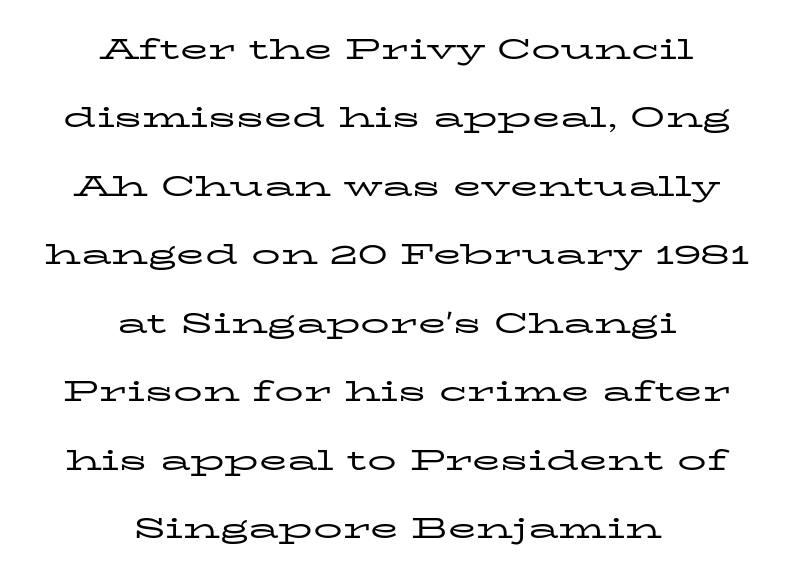
{"serif": "yes", "italic": "no", "bold": "no", "weight": "regular", "width": "wide", "stroke_contrast": "low", "x_height": "medium", "monospaced": "no", "underline": "no", "align": "center", "line_spacing": "loose", "line_spacing_ratio": 2.36, "letter_spacing": "normal", "letter_spacing_em": 0.0, "glyph_px": 29}
